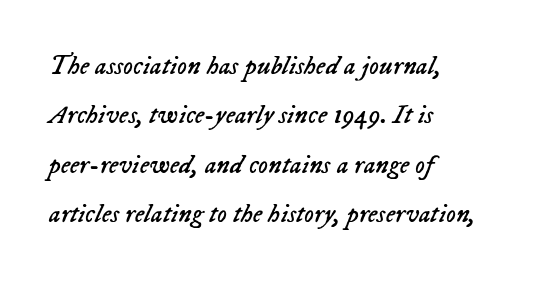
The image shows 27 px text type, italic (leaning right); set left-aligned, line spacing 1.83x, normal letter spacing, not underlined.
